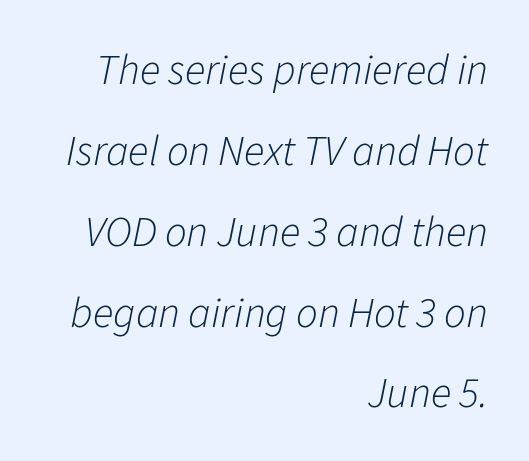
The typography opts for an oblique posture over an upright one. The paragraph has a hard right edge and a soft left edge. Decoration check: the copy has no underline. The passage shown has conventional tracking throughout. A quiet, ordinary-to-light weight characterises the typeface.
